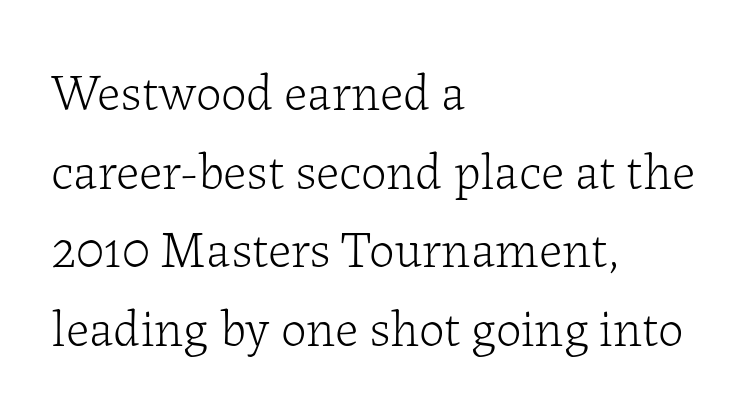
A student would call this left alignment; a typographer would say flush left, rag right. Whoever set this chose a conventional vertical rhythm. Default kerning and tracking; the words read as compact shapes. The letters advance in unequal steps, a hallmark of proportional type.
